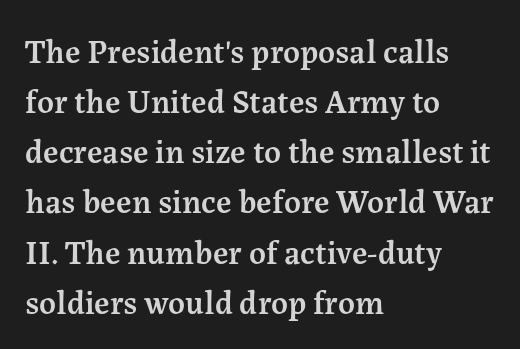
{"serif": "yes", "italic": "no", "bold": "semi", "weight": "semibold", "width": "normal", "stroke_contrast": "medium", "x_height": "medium", "monospaced": "no", "underline": "no", "align": "left", "line_spacing": "normal", "line_spacing_ratio": 1.52, "letter_spacing": "normal", "letter_spacing_em": 0.0, "glyph_px": 33}
